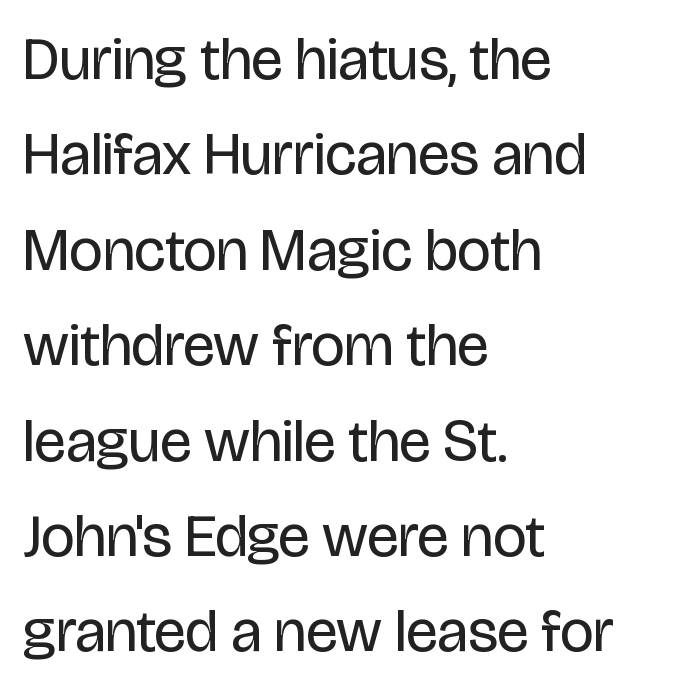
{"serif": "no", "italic": "no", "bold": "no", "weight": "regular", "width": "condensed", "stroke_contrast": "low", "x_height": "large", "monospaced": "no", "underline": "no", "align": "left", "line_spacing": "normal", "line_spacing_ratio": 1.59, "letter_spacing": "normal", "letter_spacing_em": 0.0, "glyph_px": 60}
